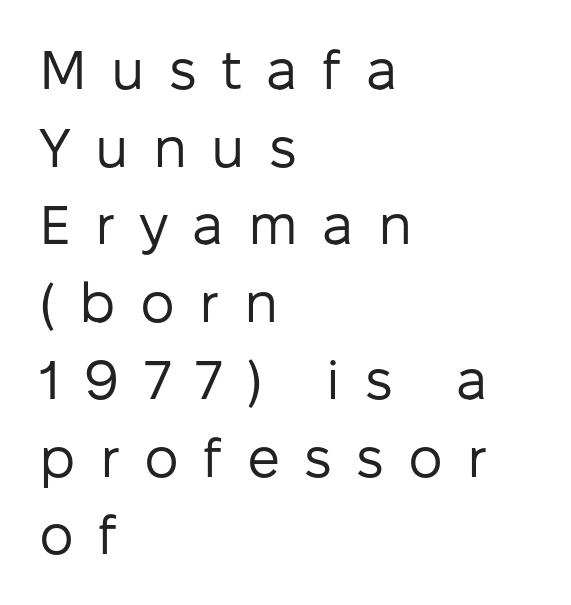
The image shows 55 px regular-weight sans-serif type, upright; set left-aligned, normal line spacing (1.41x), unusually wide letter spacing (+0.44 em), not underlined; low stroke contrast and a medium x-height.
